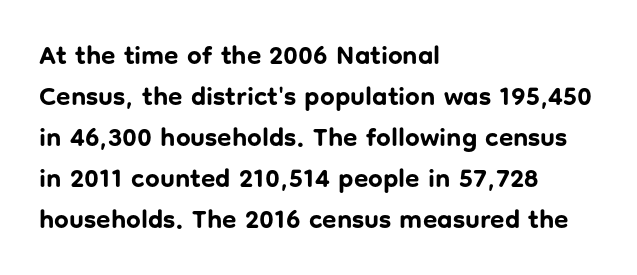
Standard letterfit; no display-style spreading of the glyphs. Compared with typical paragraphs, the rows here are spaced about the same. A bare baseline throughout the passage. Every stem runs plumb, perpendicular to the baseline. The typesetter chose a ragged-right arrangement here. The font is running at its bold setting.
